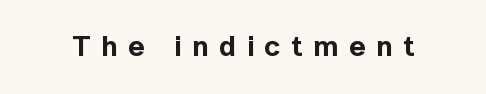
The image shows 29 px sans-serif type, upright; set unusually wide letter spacing (+0.37 em), not underlined; a medium x-height.
